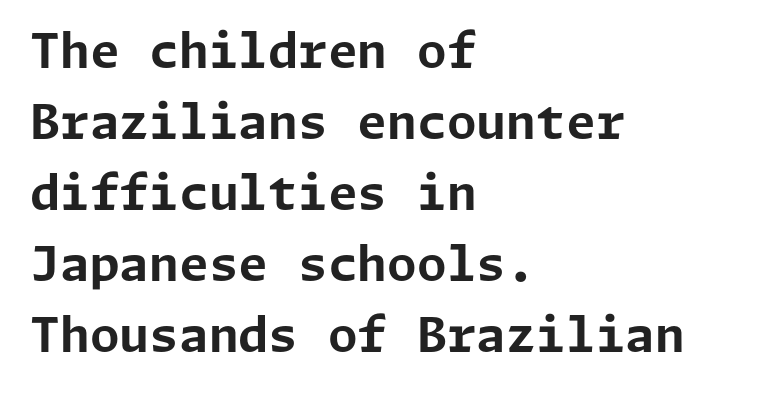
The words here are not underlined. Notice how thick the strokes are: this is what a full bold looks like. Italic: no, the glyphs are upright roman. The designer went with a sans here, leaving each stem footless.
